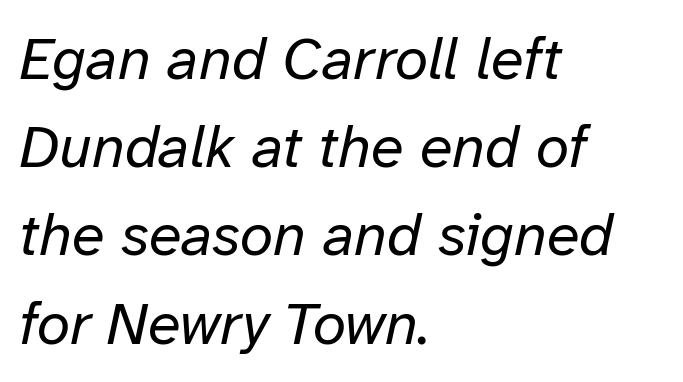
Q: Is the text bold? A: No.
Q: Is the text italic (slanted)? A: Yes, it leans right by about 12 degrees.
Q: Is the text underlined? A: No.
Q: How is the paragraph aligned? A: Left-aligned.
Q: Is the spacing between letters normal or unusually wide? A: Normal.
Q: Is the spacing between lines tight, normal or loose? A: Normal.
Q: Width (condensed, normal, or wide)? A: Normal.
Q: Stroke contrast? A: Low.
Q: x-height? A: Medium.
Q: Monospaced? A: No.
